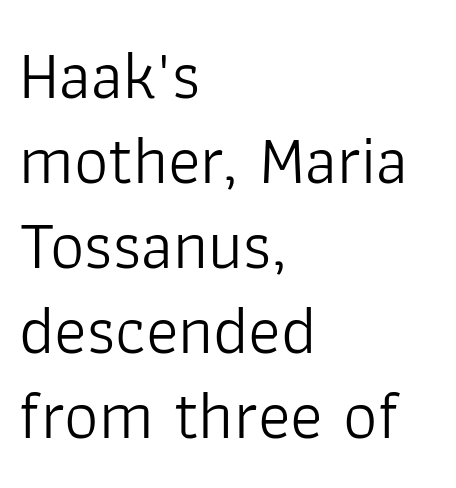
This is roman type, the default non-slanted kind. The typesetting does not lean heavy: it is not bold. The line texture is even and compact thanks to regular tracking. Looks like regular typesetting: each glyph gets only the width it needs.
